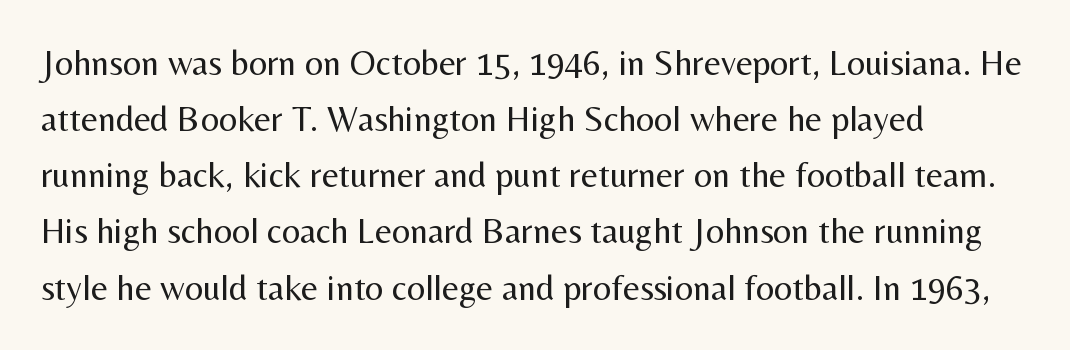
The face used here is proportionally spaced, like ordinary book or web type. Stems here are at most as thick as an everyday book face. The specimen reads as upright at a glance. Layout note: lines flush left.
